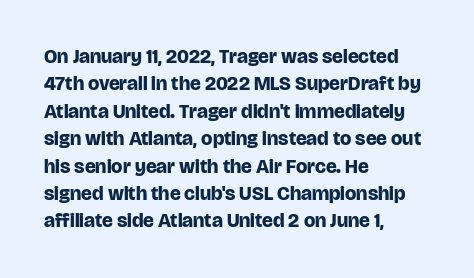
Q: Is the text bold? A: Yes.
Q: Is the text italic (slanted)? A: No, it is upright.
Q: Is the text underlined? A: No.
Q: How is the paragraph aligned? A: Left-aligned.
Q: Is the spacing between letters normal or unusually wide? A: Normal.
Q: Is the spacing between lines tight, normal or loose? A: Normal.
